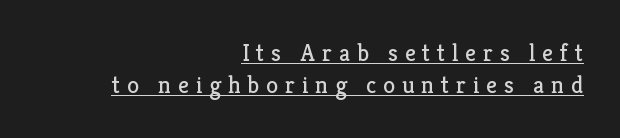
The image shows 24 px text type, upright; set right-aligned, normal line spacing (1.34x), unusually wide letter spacing (+0.29 em), underlined.
